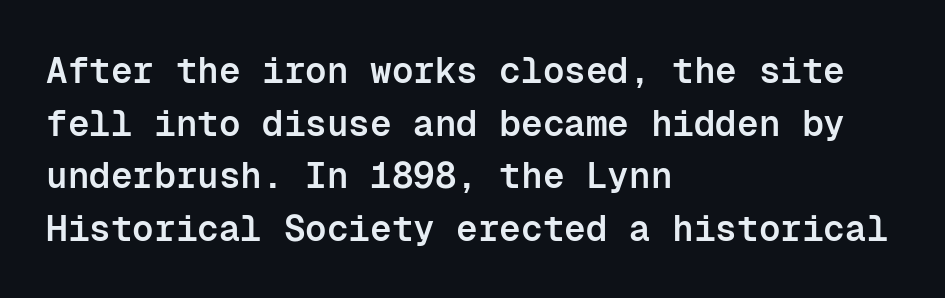
Q: Is the text bold? A: Semi-bold.
Q: Is the text italic (slanted)? A: No, it is upright.
Q: Is the typeface a serif or a sans-serif typeface? A: Sans-serif.
Q: Is the text underlined? A: No.
Q: How is the paragraph aligned? A: Left-aligned.
Q: Is the spacing between letters normal or unusually wide? A: Normal.
Q: Is the spacing between lines tight, normal or loose? A: Normal.
Q: Width (condensed, normal, or wide)? A: Normal.
Q: Stroke contrast? A: Low.
Q: x-height? A: Medium.
Q: Monospaced? A: Yes.
